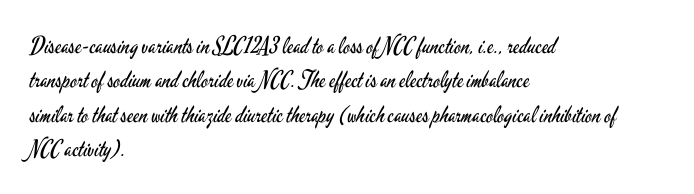
The vertical gap from one line to the next is medium. Horizontal alignment here is leftward, the default for most running prose. The gaps between neighbouring characters are ordinary and unremarkable. Weight: regular or lighter.
